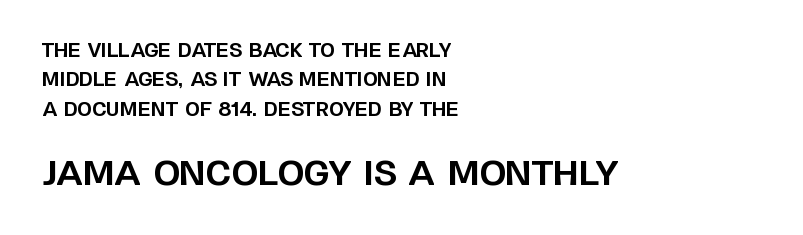
A typesetter would call this zero additional tracking. In terms of weight, the rendering is a true, heavy bold. Rendered with straight, roman letterforms. The typesetter chose a ragged-right arrangement here. No feet cap the strokes, marking this as sans-serif type.
